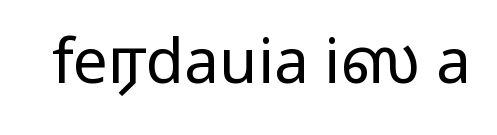
Q: Is the text bold? A: No.
Q: Is the text italic (slanted)? A: No, it is upright.
Q: Is the typeface a serif or a sans-serif typeface? A: Sans-serif.
Q: Is the text underlined? A: No.
Q: Is the spacing between letters normal or unusually wide? A: Normal.
Q: Width (condensed, normal, or wide)? A: Wide.
Q: Stroke contrast? A: Low.
Q: x-height? A: Medium.
Q: Monospaced? A: No.
